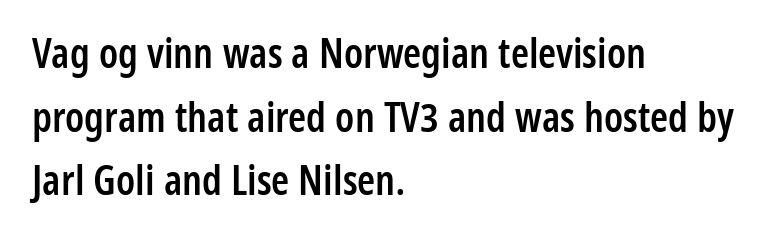
This sample uses plain, unmodified letter spacing. Heft: intermediate — a semibold. Quick note: not italic, upright. This rendering employs a face without finishing strokes, i.e., a sans-serif. A typesetter would call this proportional, since set widths differ per character. These lines stack with their left ends in a neat column.
